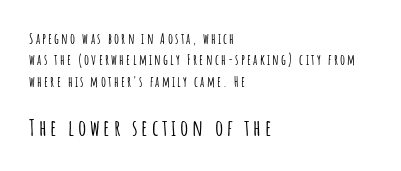
Q: Is the text italic (slanted)? A: No, it is upright.
Q: Is the text underlined? A: No.
Q: How is the paragraph aligned? A: Left-aligned.
Q: Is the spacing between lines tight, normal or loose? A: Normal.
Q: Which block of text is set in a larger size, the first (top) or the second (bottom)? A: The second (bottom) one.
